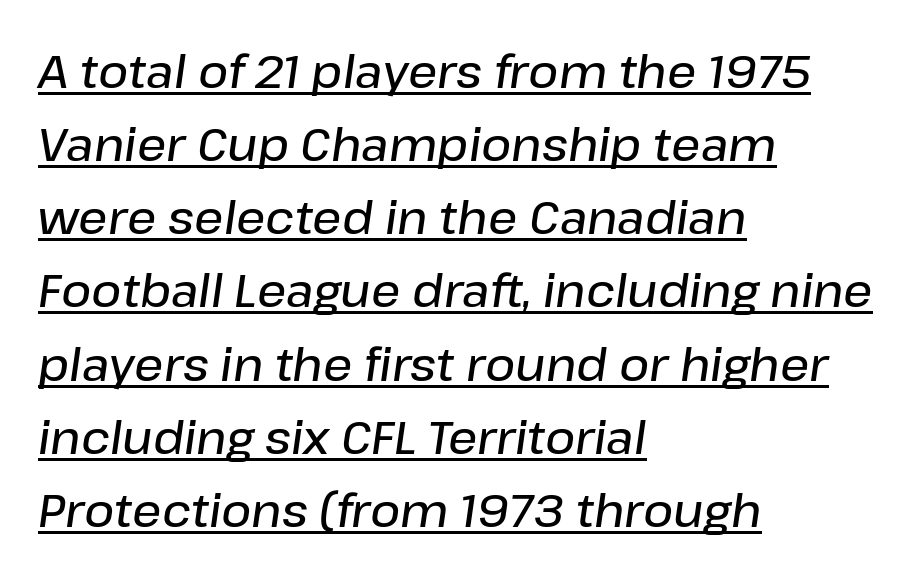
The image shows 46 px semibold type, italic (leaning right); set left-aligned, normal line spacing (1.59x), normal letter spacing, underlined; low stroke contrast and a medium x-height.
